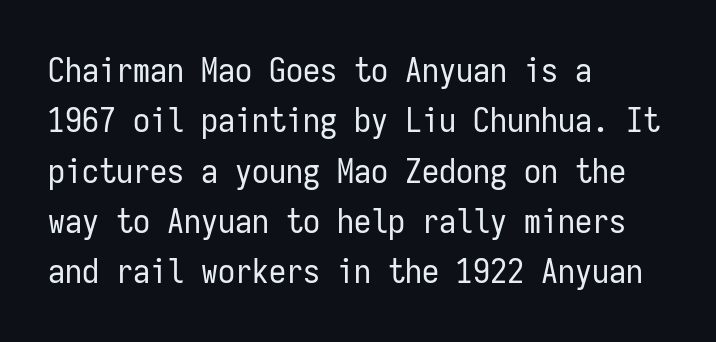
{"serif": "no", "italic": "no", "bold": "no", "weight": "regular", "width": "condensed", "stroke_contrast": "low", "x_height": "medium", "monospaced": "yes", "underline": "no", "align": "left", "line_spacing": "normal", "line_spacing_ratio": 1.48, "letter_spacing": "normal", "letter_spacing_em": 0.0, "glyph_px": 34}
